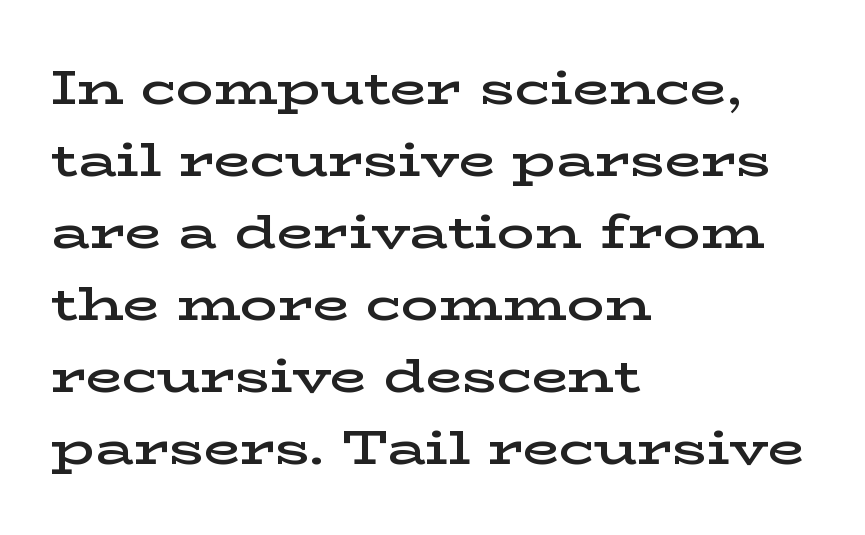
The image shows 47 px semibold, wide serif type, upright; set left-aligned, normal line spacing (1.53x), normal letter spacing, not underlined; low stroke contrast and a medium x-height.
